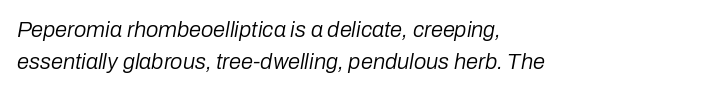
The image shows 22 px text type, italic (leaning right); set left-aligned, normal line spacing (1.44x), normal letter spacing, not underlined.
